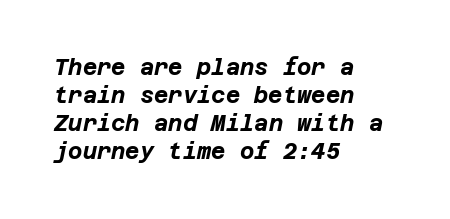
Q: Is the text bold? A: Yes.
Q: Is the text italic (slanted)? A: Yes, it leans right by about 12 degrees.
Q: Is the text underlined? A: No.
Q: How is the paragraph aligned? A: Left-aligned.
Q: Is the spacing between letters normal or unusually wide? A: Normal.
Q: Is the spacing between lines tight, normal or loose? A: Normal.
